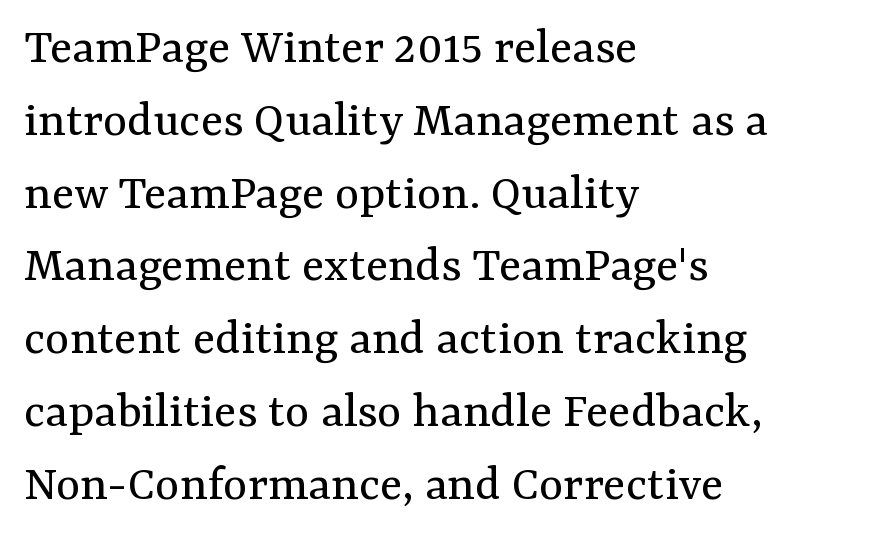
{"serif": "yes", "italic": "no", "bold": "no", "weight": "regular", "width": "normal", "stroke_contrast": "medium", "x_height": "medium", "monospaced": "no", "underline": "no", "align": "left", "line_spacing": "normal", "line_spacing_ratio": 1.4, "letter_spacing": "normal", "letter_spacing_em": 0.0, "glyph_px": 52}
